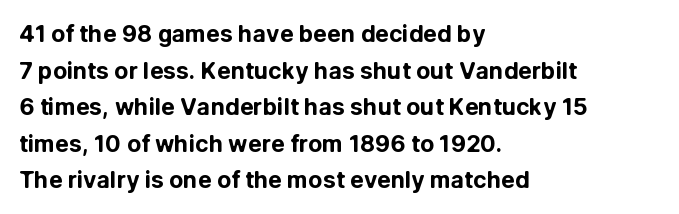
The image shows 23 px bold type, upright; set left-aligned, normal line spacing (1.59x), normal letter spacing, not underlined.
